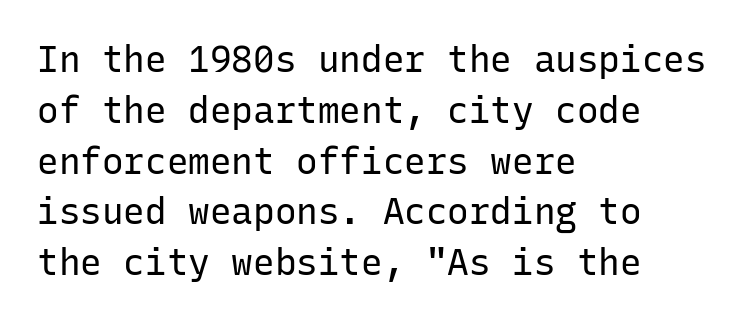
{"serif": "no", "italic": "no", "bold": "no", "weight": "regular", "width": "normal", "stroke_contrast": "low", "x_height": "medium", "monospaced": "yes", "underline": "no", "align": "left", "line_spacing": "normal", "line_spacing_ratio": 1.41, "letter_spacing": "normal", "letter_spacing_em": 0.0, "glyph_px": 36}
